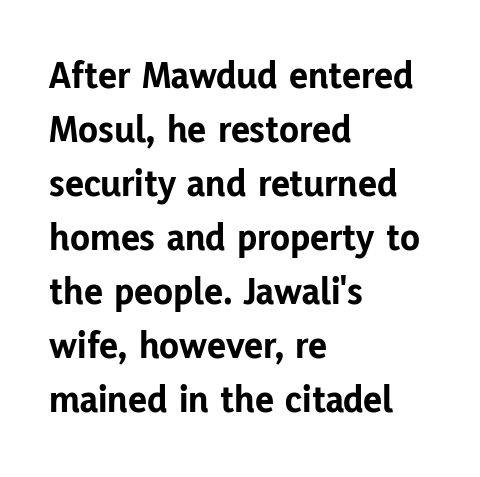
The image shows 40 px bold sans-serif type, upright; set left-aligned, normal line spacing (1.35x), normal letter spacing, not underlined; low stroke contrast and a medium x-height.
